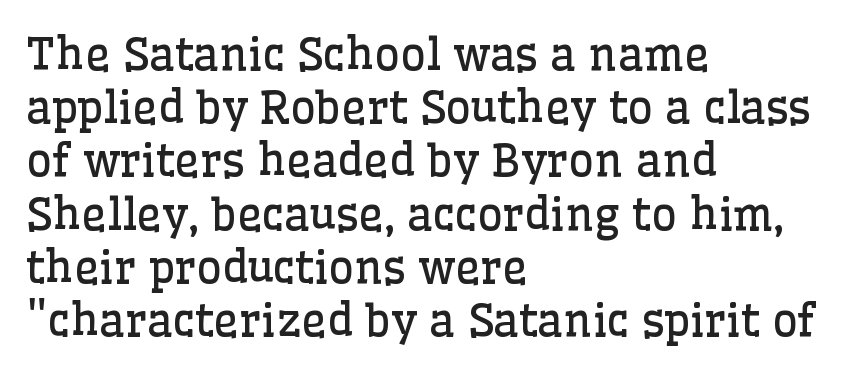
The image shows 44 px regular-weight serif type, upright; set left-aligned, line spacing 1.21x, normal letter spacing, not underlined; low stroke contrast and a medium x-height.
